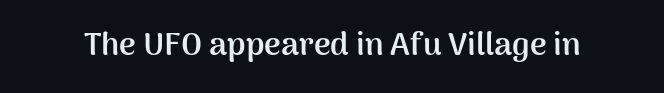
{"serif": "no", "italic": "no", "bold": "yes", "weight": "semibold", "width": "normal", "stroke_contrast": "medium", "x_height": "medium", "monospaced": "no", "underline": "no", "letter_spacing": "normal", "letter_spacing_em": 0.0, "glyph_px": 32}
